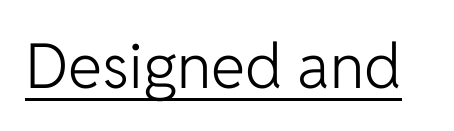
{"serif": "no", "italic": "no", "bold": "no", "weight": "light", "width": "normal", "stroke_contrast": "low", "x_height": "medium", "monospaced": "no", "underline": "yes", "letter_spacing": "normal", "letter_spacing_em": 0.0, "glyph_px": 62}
